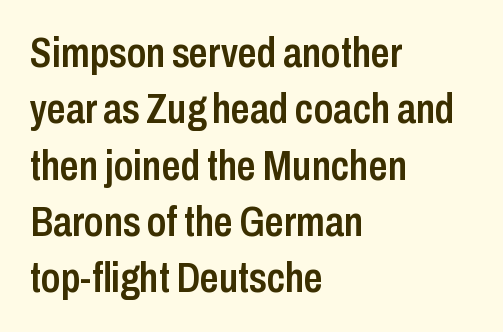
The image shows 42 px semibold, condensed sans-serif type, upright; set left-aligned, normal line spacing (1.34x), normal letter spacing, not underlined; low stroke contrast and a medium x-height.
